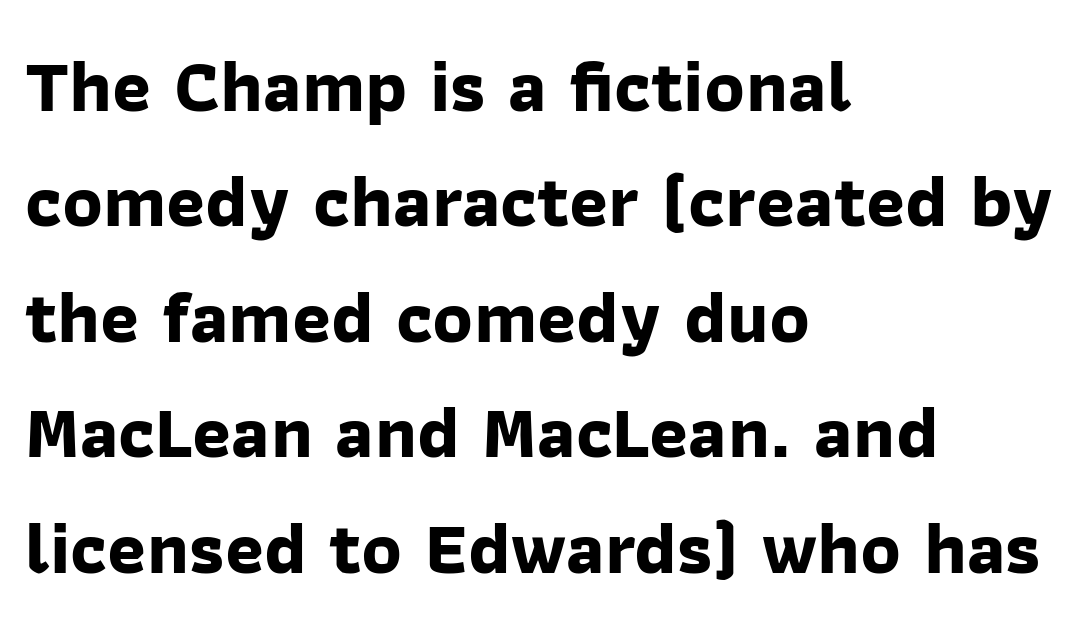
The image shows 74 px bold sans-serif type; set left-aligned, normal line spacing (1.56x), normal letter spacing, not underlined; low stroke contrast and a medium x-height.
